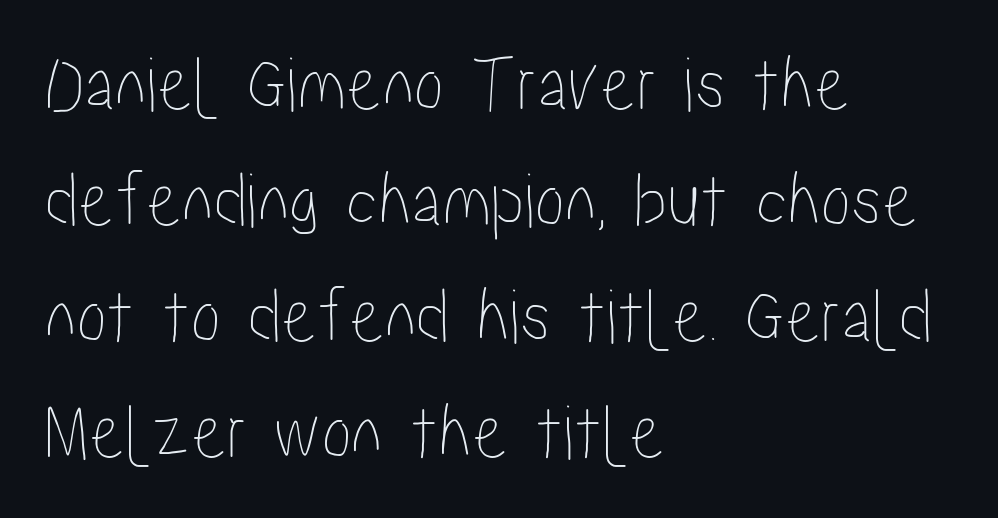
Q: Is the text italic (slanted)? A: No, it is upright.
Q: Is the text underlined? A: No.
Q: How is the paragraph aligned? A: Left-aligned.
Q: Is the spacing between letters normal or unusually wide? A: Normal.
Q: Is the spacing between lines tight, normal or loose? A: Normal.
Q: Width (condensed, normal, or wide)? A: Condensed.
Q: Stroke contrast? A: Low.
Q: x-height? A: Medium.
Q: Monospaced? A: No.
